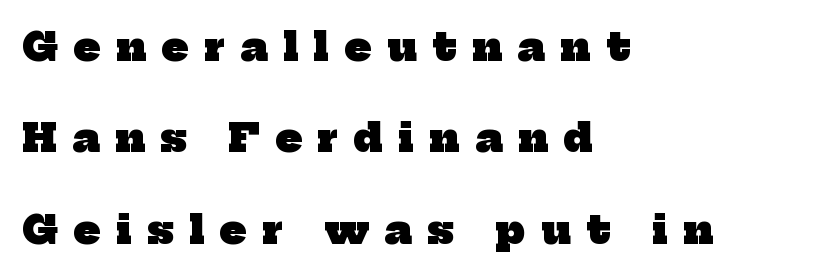
As a designer I'd log this as weight 700, bold. Look at the bottom of the vertical strokes: they flare into serifs here. No word sits above an underline. Glyph-to-glyph distance is far greater than everyday printed text.
